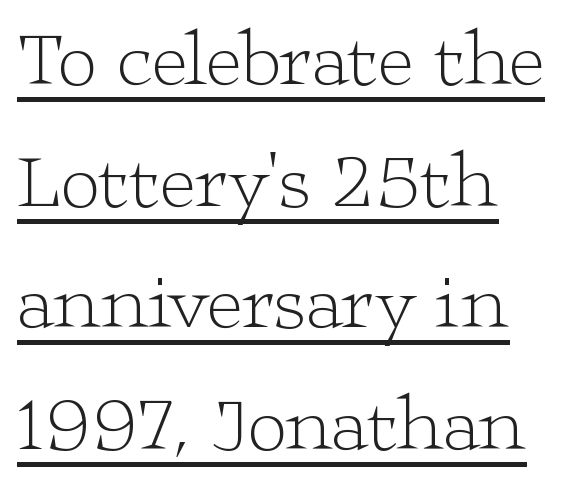
These lines are rendered in a variable-pitch font. The letters stand upright; this is a roman face. In terms of leading, this rendering sits right in the middle. The gaps between neighbouring characters are ordinary and unremarkable. A student would call this left alignment; a typographer would say flush left, rag right.
